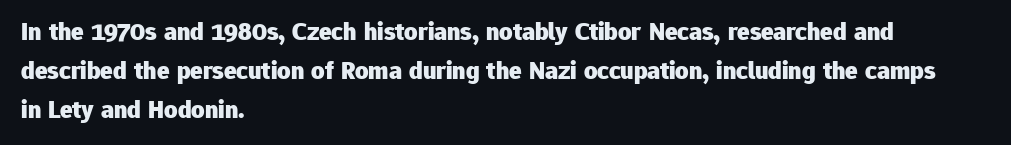
The image shows 26 px bold type, upright; set left-aligned, normal line spacing (1.5x), normal letter spacing, not underlined.
